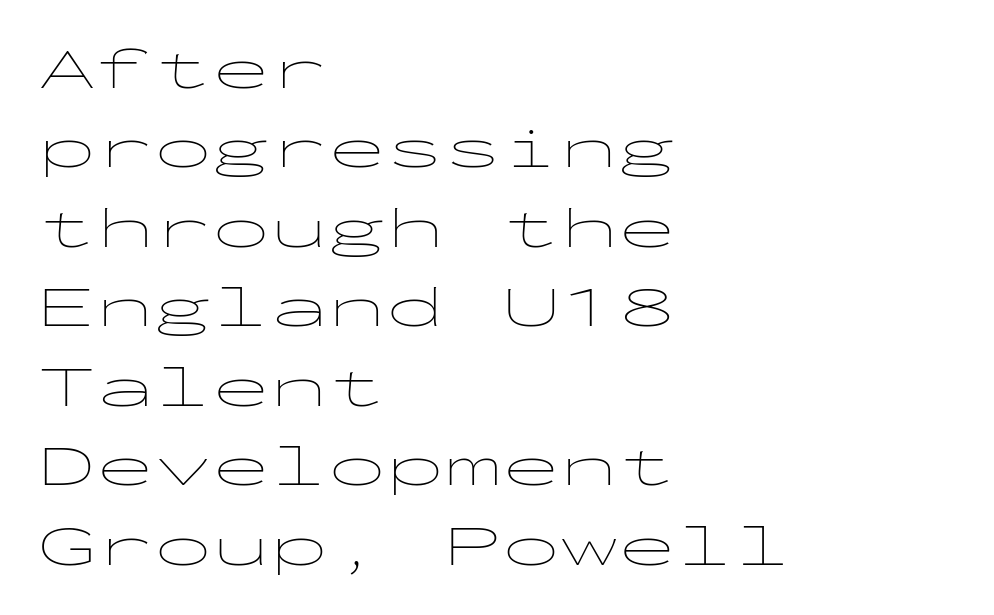
Q: Is the text bold? A: No.
Q: Is the text italic (slanted)? A: No, it is upright.
Q: Is the typeface a serif or a sans-serif typeface? A: Sans-serif.
Q: Is the text underlined? A: No.
Q: How is the paragraph aligned? A: Left-aligned.
Q: Is the spacing between letters normal or unusually wide? A: Normal.
Q: Is the spacing between lines tight, normal or loose? A: Normal.
Q: Width (condensed, normal, or wide)? A: Wide.
Q: Stroke contrast? A: Low.
Q: x-height? A: Medium.
Q: Monospaced? A: Yes.
